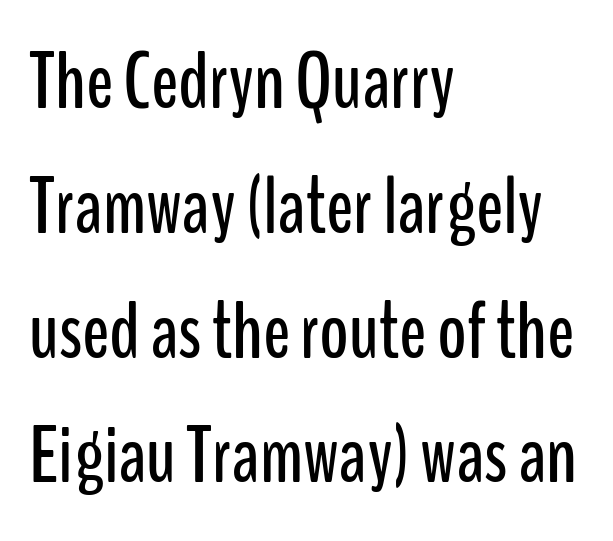
The image shows 80 px condensed sans-serif type, upright; set left-aligned, normal line spacing (1.56x), normal letter spacing, not underlined; low stroke contrast and a medium x-height.
